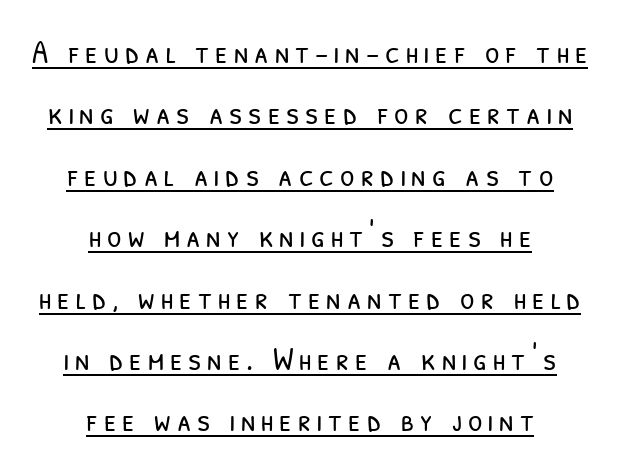
{"serif": "no", "bold": "no", "weight": "light", "width": "condensed", "stroke_contrast": "low", "x_height": "medium", "monospaced": "no", "underline": "yes", "align": "center", "line_spacing_ratio": 1.86, "glyph_px": 33}
